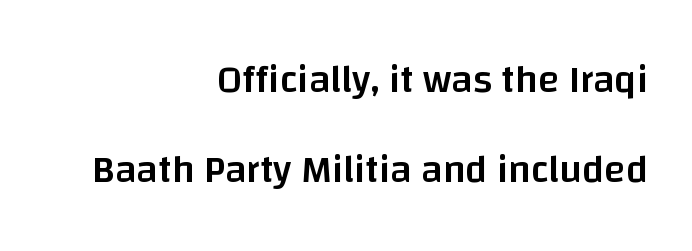
{"serif": "no", "italic": "no", "bold": "semi", "weight": "semibold", "width": "normal", "stroke_contrast": "low", "x_height": "large", "monospaced": "no", "underline": "no", "align": "right", "line_spacing": "loose", "line_spacing_ratio": 2.32, "letter_spacing": "normal", "letter_spacing_em": 0.0, "glyph_px": 39}
